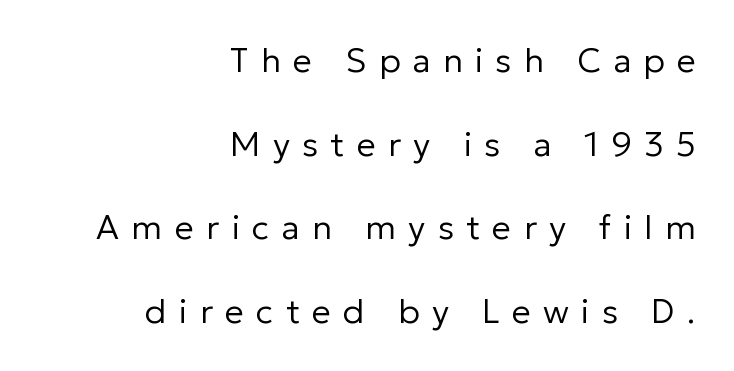
{"serif": "no", "italic": "no", "bold": "no", "weight": "regular", "width": "normal", "stroke_contrast": "low", "x_height": "medium", "monospaced": "no", "underline": "no", "align": "right", "line_spacing": "loose", "line_spacing_ratio": 2.46, "letter_spacing": "wide", "letter_spacing_em": 0.36, "glyph_px": 34}
